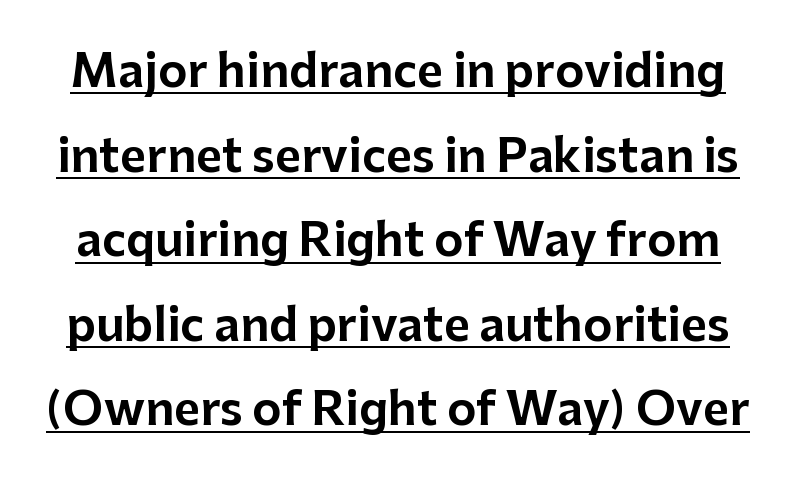
Honestly, the underline is the first thing you notice here. Students, note that the glyphs here touch the page at normal intervals. It's the straight-up-and-down kind of type. You could not count columns in this text — the font is proportionally spaced. Letterform terminals end flat and unadorned throughout the passage.
